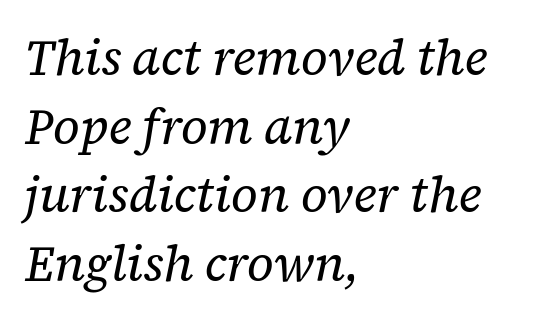
{"serif": "yes", "italic": "yes", "lean": "right", "slant_degrees": 12, "bold": "no", "weight": "regular", "width": "normal", "stroke_contrast": "low", "x_height": "medium", "monospaced": "no", "underline": "no", "align": "left", "line_spacing": "normal", "line_spacing_ratio": 1.4, "letter_spacing": "normal", "letter_spacing_em": 0.0, "glyph_px": 49}
